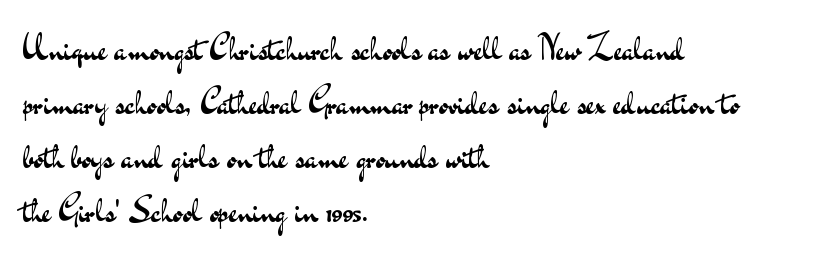
The image shows 34 px regular-weight, wide sans-serif type; set left-aligned, normal line spacing (1.59x), normal letter spacing, not underlined; medium stroke contrast and a small x-height.
